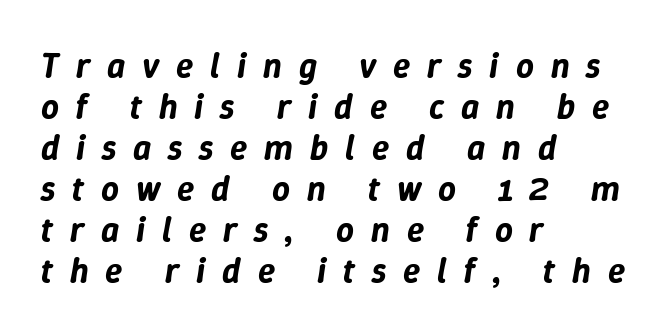
{"italic": "yes", "lean": "right", "slant_degrees": 9, "width": "normal", "stroke_contrast": "low", "x_height": "medium", "monospaced": "no", "underline": "no", "align": "left", "line_spacing_ratio": 1.17, "letter_spacing": "wide", "letter_spacing_em": 0.48, "glyph_px": 35}
